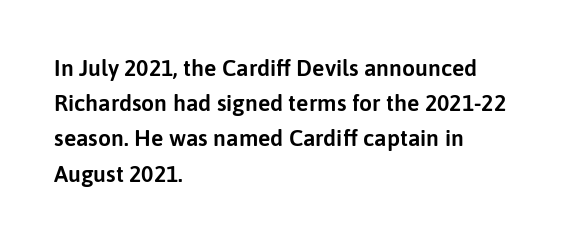
Q: Is the text italic (slanted)? A: No, it is upright.
Q: Is the text underlined? A: No.
Q: How is the paragraph aligned? A: Left-aligned.
Q: Is the spacing between letters normal or unusually wide? A: Normal.
Q: Is the spacing between lines tight, normal or loose? A: Normal.
